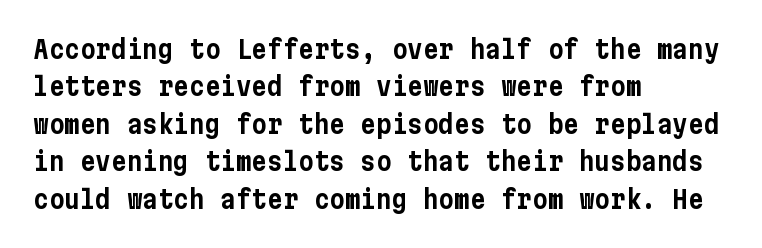
A typesetter would call this zero additional tracking. The string is rendered with underlining switched off. Reading down the block, your eye returns to a fixed left position each line. The lines sit at an ordinary, default distance from one another.
